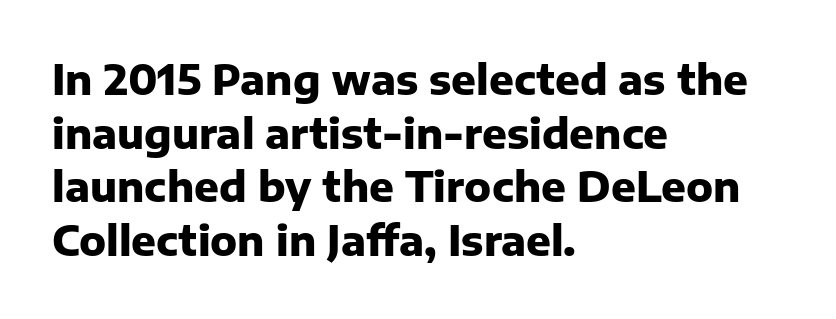
Each letter keeps its own natural width here, so spacing adapts to shape. Honestly, the letter spacing is just normal — you wouldn't notice it. Heft: maximum for text — a bold. Teacher's note: observe the even left margin — that is flush-left alignment.
